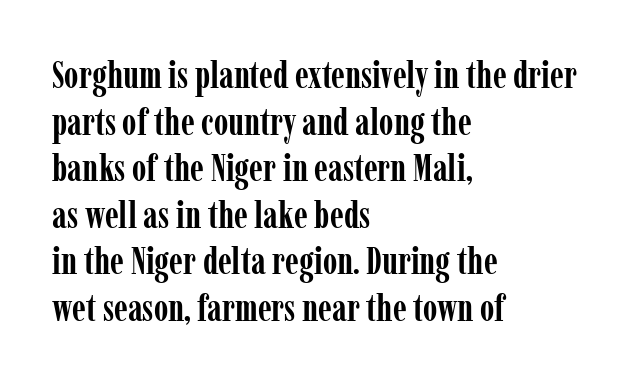
{"serif": "yes", "italic": "no", "bold": "yes", "weight": "semibold", "width": "condensed", "stroke_contrast": "low", "x_height": "medium", "monospaced": "no", "underline": "no", "align": "left", "line_spacing": "normal", "line_spacing_ratio": 1.26, "letter_spacing": "normal", "letter_spacing_em": 0.0, "glyph_px": 37}
